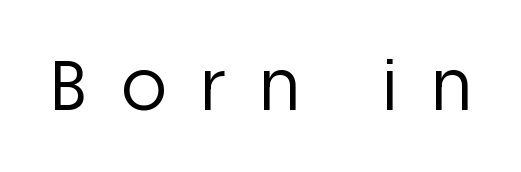
{"serif": "no", "italic": "no", "bold": "no", "weight": "regular", "width": "normal", "stroke_contrast": "low", "x_height": "large", "monospaced": "no", "underline": "no", "letter_spacing": "wide", "letter_spacing_em": 0.49, "glyph_px": 70}
